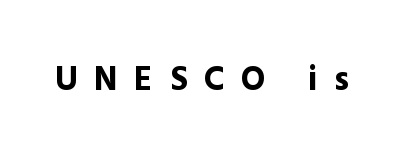
The specimen reads as upright at a glance. You could not count columns in this text — the font is proportionally spaced. The line texture is sparse and dotted thanks to wide tracking. The baseline area is clear.
